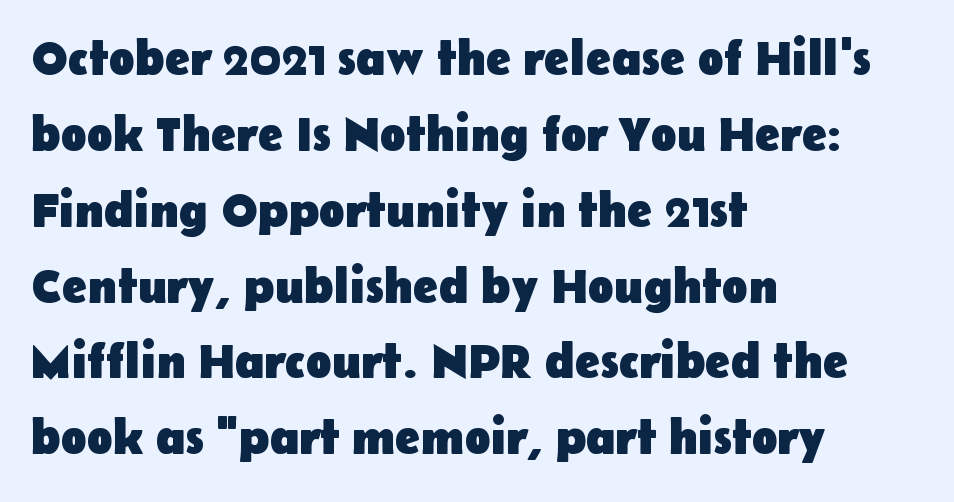
The image shows 48 px heavy sans-serif type, upright; set left-aligned, normal line spacing (1.58x), normal letter spacing, not underlined; low stroke contrast and a medium x-height.
